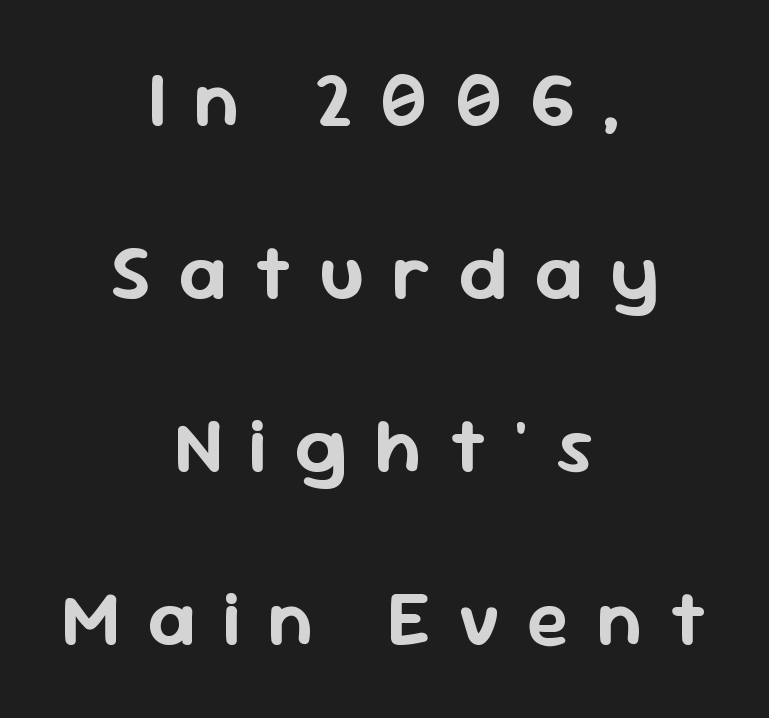
{"serif": "no", "italic": "no", "width": "normal", "stroke_contrast": "low", "x_height": "medium", "monospaced": "no", "underline": "no", "align": "center", "line_spacing": "loose", "line_spacing_ratio": 2.22, "letter_spacing": "wide", "letter_spacing_em": 0.35, "glyph_px": 78}
